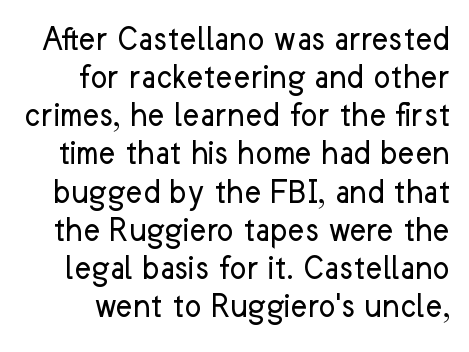
Each word holds together tightly as a unit, with standard inter-letter gaps. The area under the type is left untouched. Weight: not bold — regular or lighter. Grotesque or geometric, the face here clearly has no serifs. Here the designer chose a conventional face with non-uniform glyph widths. In terms of leading, this rendering errs on the cramped side.
